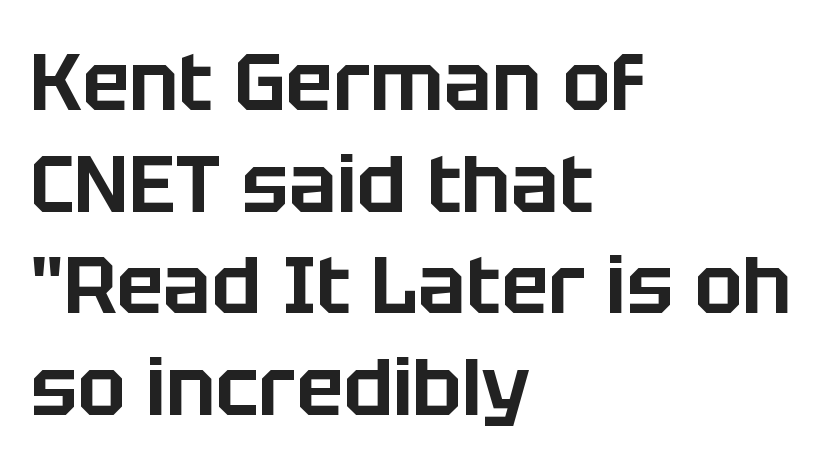
{"serif": "no", "italic": "no", "width": "normal", "stroke_contrast": "low", "x_height": "large", "monospaced": "no", "underline": "no", "align": "left", "line_spacing": "normal", "line_spacing_ratio": 1.27, "letter_spacing": "normal", "letter_spacing_em": 0.0, "glyph_px": 80}
